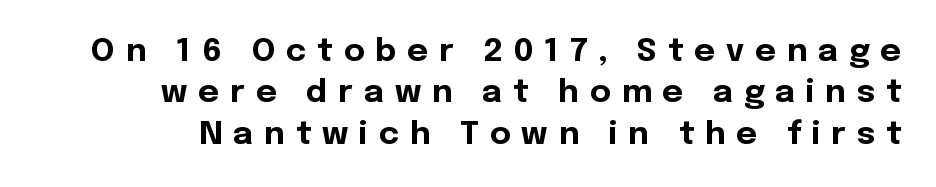
The image shows 32 px bold sans-serif type, upright; set normal line spacing (1.29x), unusually wide letter spacing (+0.34 em), not underlined; a medium x-height.
